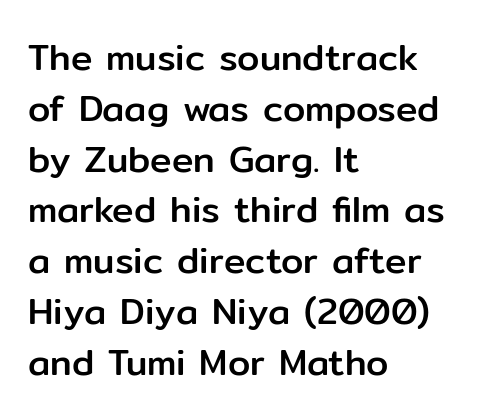
The image shows 36 px sans-serif type, upright; set left-aligned, normal line spacing (1.41x), normal letter spacing, not underlined; low stroke contrast and a medium x-height.
